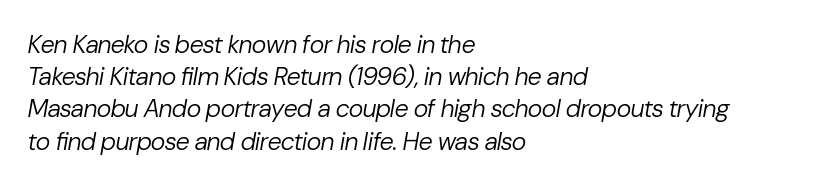
Compared with ordinary roman type, these characters are visibly tilted. The line-height multiplier appears to be the usual default. Words float on clear page, feet unadorned. Heaviness? Minimal to ordinary, like unemphasized prose.
